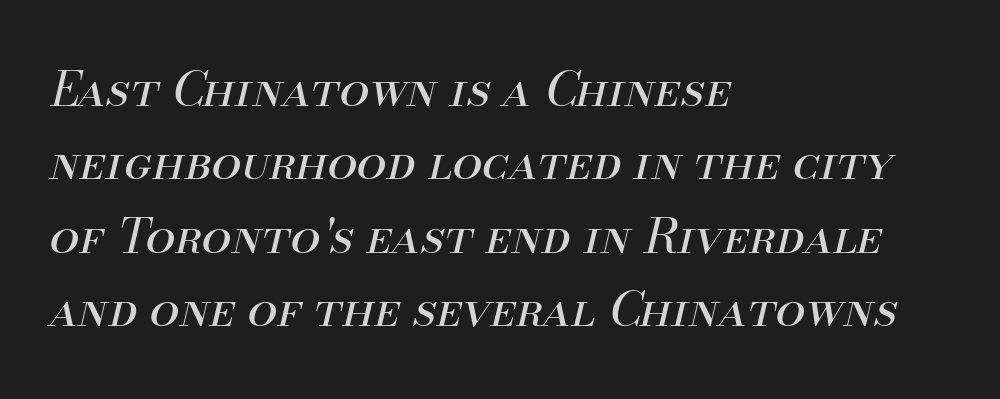
{"italic": "yes", "lean": "right", "slant_degrees": 13, "bold": "no", "weight": "regular", "width": "normal", "stroke_contrast": "medium", "x_height": "small", "monospaced": "no", "underline": "no", "align": "left", "line_spacing": "normal", "line_spacing_ratio": 1.53, "letter_spacing": "normal", "letter_spacing_em": 0.0, "glyph_px": 48}
